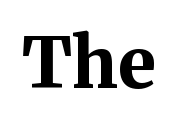
Q: Is the text bold? A: Yes.
Q: Is the text italic (slanted)? A: No, it is upright.
Q: Is the typeface a serif or a sans-serif typeface? A: Serif.
Q: Is the text underlined? A: No.
Q: Is the spacing between letters normal or unusually wide? A: Normal.
Q: Width (condensed, normal, or wide)? A: Normal.
Q: Stroke contrast? A: Medium.
Q: x-height? A: Medium.
Q: Monospaced? A: No.
